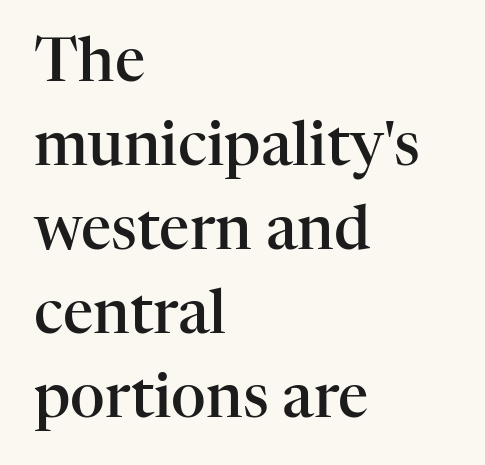
Q: Is the text bold? A: Semi-bold.
Q: Is the text italic (slanted)? A: No, it is upright.
Q: Is the typeface a serif or a sans-serif typeface? A: Serif.
Q: Is the text underlined? A: No.
Q: How is the paragraph aligned? A: Left-aligned.
Q: Is the spacing between letters normal or unusually wide? A: Normal.
Q: Is the spacing between lines tight, normal or loose? A: Normal.
Q: Width (condensed, normal, or wide)? A: Normal.
Q: Stroke contrast? A: High.
Q: x-height? A: Medium.
Q: Monospaced? A: No.
